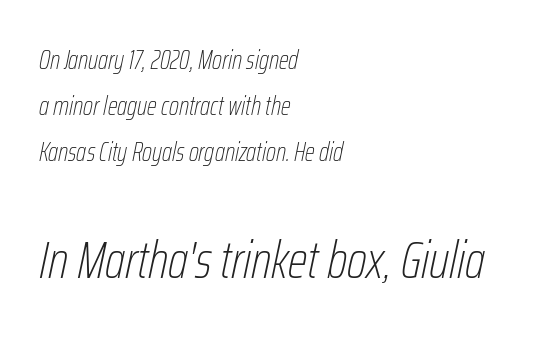
Is the type heavy? It reads as light-to-regular instead. The space beneath each line is pristine and unruled. Yep, that's italic — everything's leaning. Note the varied advance widths — an 'i' is clearly narrower than an 'm'. Short and long lines alike share a common starting point at left.
